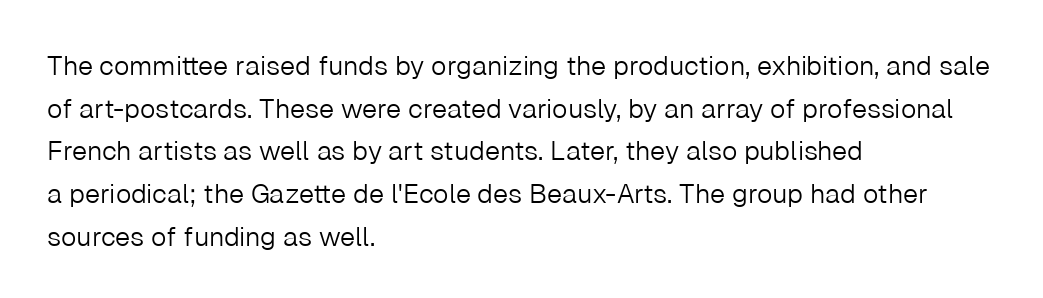
Q: Is the text bold? A: No.
Q: Is the text italic (slanted)? A: No, it is upright.
Q: Is the text underlined? A: No.
Q: How is the paragraph aligned? A: Left-aligned.
Q: Is the spacing between letters normal or unusually wide? A: Normal.
Q: Is the spacing between lines tight, normal or loose? A: Normal.
